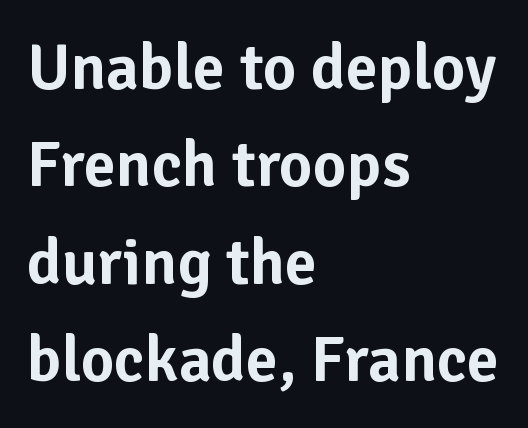
The image shows 65 px sans-serif type, upright; set left-aligned, normal line spacing (1.5x), normal letter spacing, not underlined; low stroke contrast and a medium x-height.
